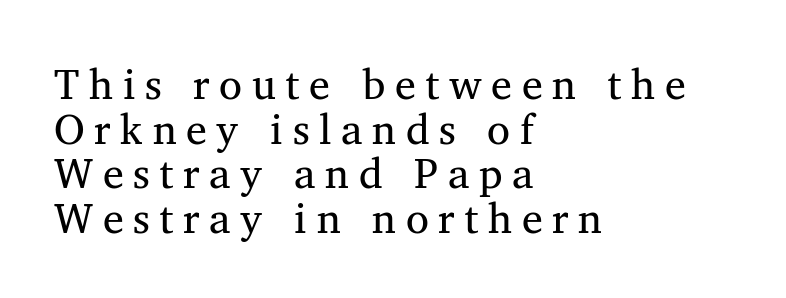
{"serif": "yes", "italic": "no", "bold": "no", "weight": "regular", "width": "normal", "stroke_contrast": "medium", "x_height": "medium", "monospaced": "no", "underline": "no", "align": "left", "line_spacing": "tight", "line_spacing_ratio": 1.06, "letter_spacing": "wide", "letter_spacing_em": 0.23, "glyph_px": 42}
